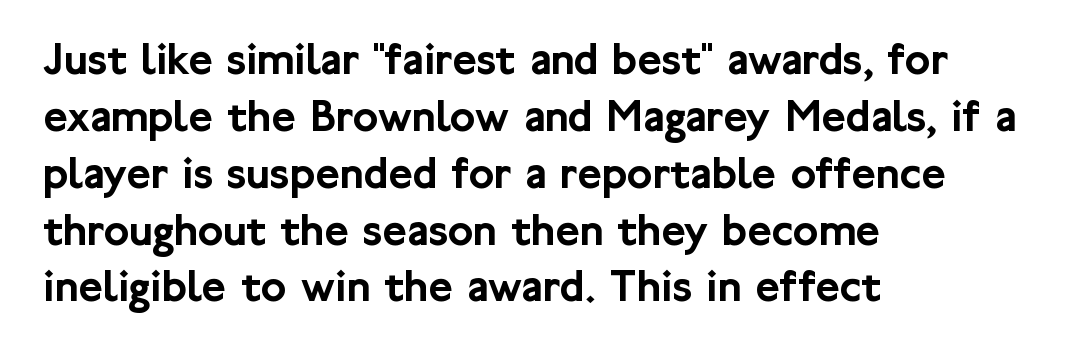
{"serif": "no", "italic": "no", "width": "normal", "stroke_contrast": "low", "x_height": "medium", "monospaced": "no", "underline": "no", "align": "left", "line_spacing_ratio": 1.21, "letter_spacing": "normal", "letter_spacing_em": 0.0, "glyph_px": 47}
